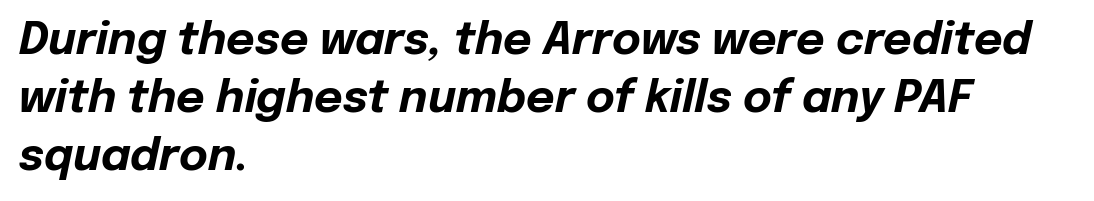
On the weight axis this lands at bold, roughly 700. The passage is arranged the way most books set body copy — flush left. This sample has the flowing, uneven cadence of proportional lettering. There's an unmistakable incline to the writing here. Summary of vertical rhythm: regular, with standard interline spacing.
